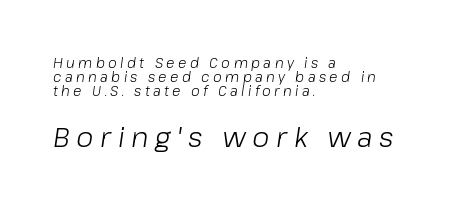
{"italic": "yes", "lean": "right", "slant_degrees": 8, "bold": "no", "weight": "light", "width": "normal", "stroke_contrast": "low", "x_height": "medium", "monospaced": "no", "underline": "no", "align": "left", "line_spacing": "tight", "line_spacing_ratio": 1.0, "letter_spacing": "wide", "letter_spacing_em": 0.24, "larger_block": "second", "size_ratio": 2.0, "glyph_px": 28}
